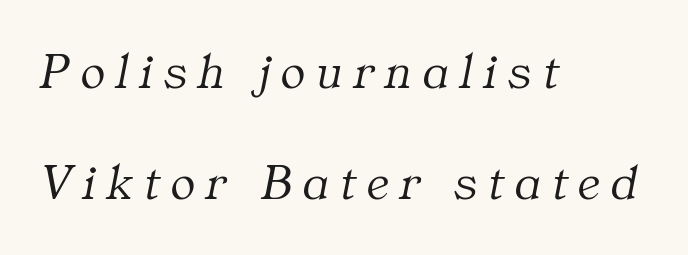
The image shows 51 px light serif type, italic (leaning right); set left-aligned, loose line spacing (2.18x), unusually wide letter spacing (+0.22 em), not underlined; medium stroke contrast and a medium x-height.
